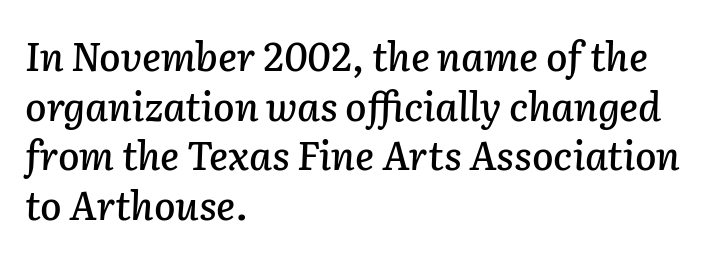
{"italic": "yes", "lean": "right", "slant_degrees": 2, "width": "normal", "stroke_contrast": "low", "x_height": "medium", "monospaced": "no", "underline": "no", "align": "left", "line_spacing": "normal", "line_spacing_ratio": 1.27, "letter_spacing": "normal", "letter_spacing_em": 0.0, "glyph_px": 39}
